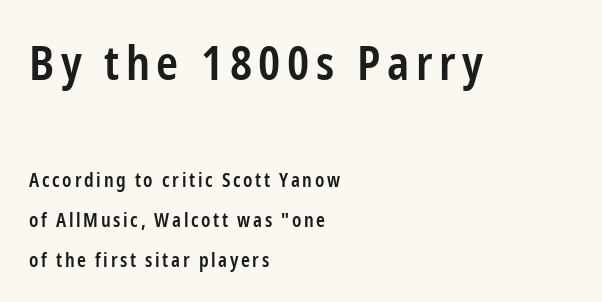
Of the two passages, the one on top uses the larger point size. Do the characters align in a grid? No, the font is proportional. A fair bit of extra ink — the face is semibold, not bold. Letters rest on an invisible, unmarked baseline. The passage shown is typeset with a sans-serif family. The lettering stays uniformly vertical, giving the passage a roman look.
